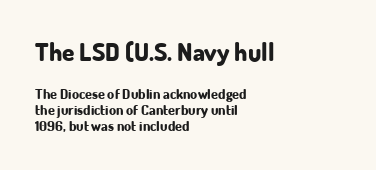
The composition opens big and finishes small. The passage shown is not underscored anywhere. This sample trades vertical openness for compactness between lines. Posture: vertical. Standard letterfit; no display-style spreading of the glyphs.
